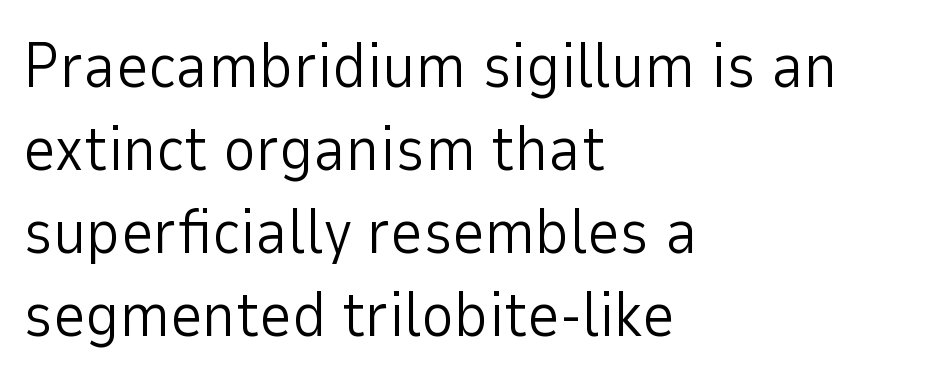
Q: Is the text bold? A: No.
Q: Is the text italic (slanted)? A: No, it is upright.
Q: Is the typeface a serif or a sans-serif typeface? A: Sans-serif.
Q: Is the text underlined? A: No.
Q: How is the paragraph aligned? A: Left-aligned.
Q: Is the spacing between letters normal or unusually wide? A: Normal.
Q: Is the spacing between lines tight, normal or loose? A: Normal.
Q: Width (condensed, normal, or wide)? A: Normal.
Q: Stroke contrast? A: Low.
Q: x-height? A: Medium.
Q: Monospaced? A: No.
